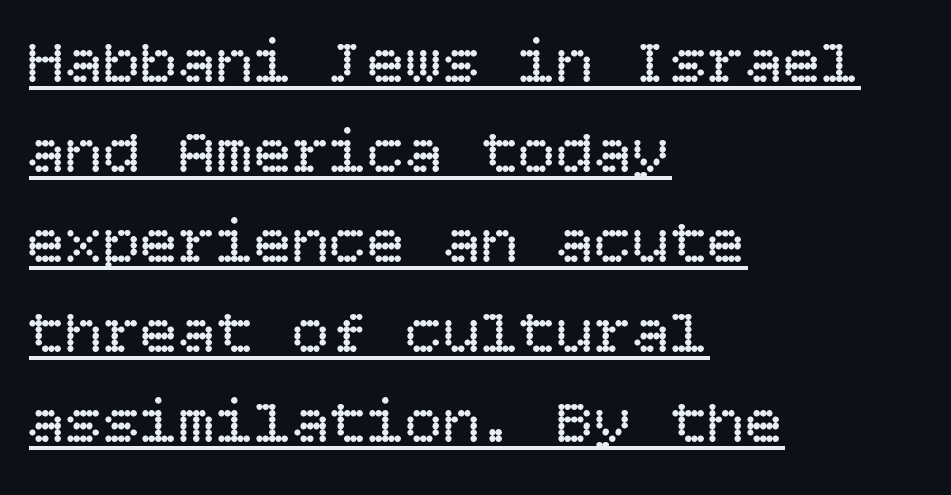
The image shows 63 px regular-weight type, upright; set left-aligned, normal line spacing (1.43x), normal letter spacing, underlined; low stroke contrast and a large x-height.
